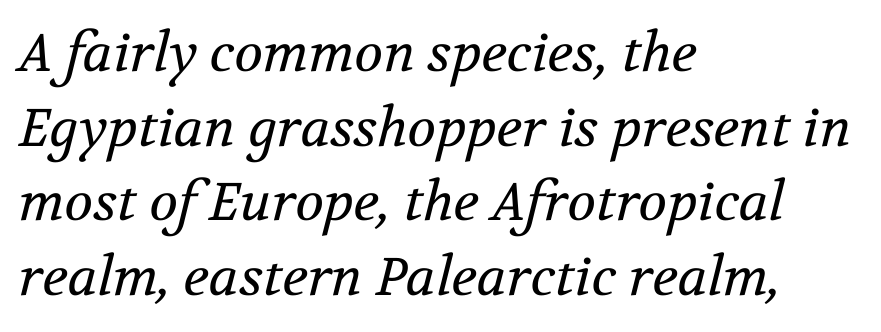
Q: Is the text bold? A: No.
Q: Is the text italic (slanted)? A: Yes, it leans right by about 12 degrees.
Q: Is the typeface a serif or a sans-serif typeface? A: Serif.
Q: Is the text underlined? A: No.
Q: How is the paragraph aligned? A: Left-aligned.
Q: Is the spacing between letters normal or unusually wide? A: Normal.
Q: Is the spacing between lines tight, normal or loose? A: Normal.
Q: Width (condensed, normal, or wide)? A: Normal.
Q: Stroke contrast? A: Medium.
Q: x-height? A: Medium.
Q: Monospaced? A: No.
